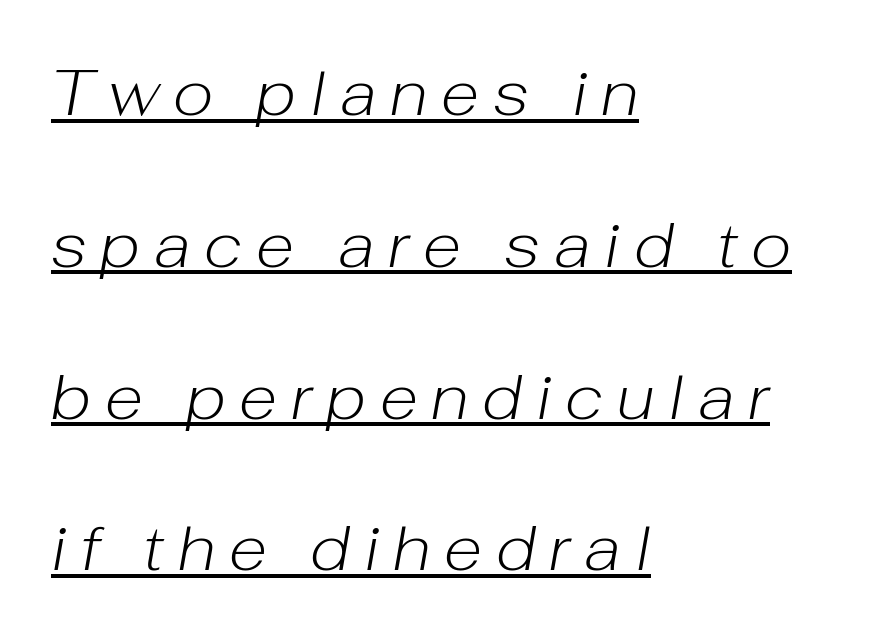
Q: Is the text bold? A: No.
Q: Is the text italic (slanted)? A: Yes, it leans right by about 10 degrees.
Q: Is the text underlined? A: Yes.
Q: How is the paragraph aligned? A: Left-aligned.
Q: Is the spacing between letters normal or unusually wide? A: Unusually wide.
Q: Is the spacing between lines tight, normal or loose? A: Loose.
Q: Width (condensed, normal, or wide)? A: Normal.
Q: Stroke contrast? A: Low.
Q: x-height? A: Medium.
Q: Monospaced? A: No.
